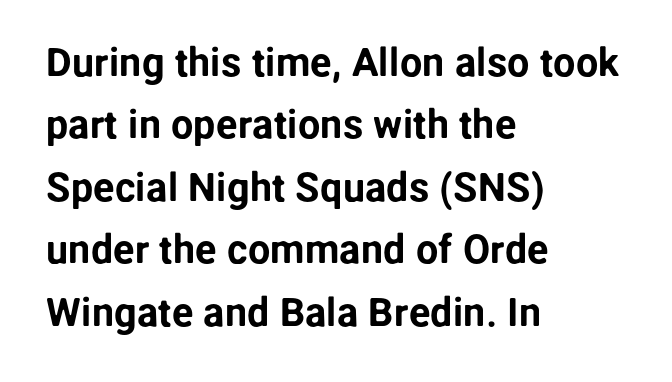
Q: Is the text italic (slanted)? A: No, it is upright.
Q: Is the typeface a serif or a sans-serif typeface? A: Sans-serif.
Q: Is the text underlined? A: No.
Q: How is the paragraph aligned? A: Left-aligned.
Q: Is the spacing between letters normal or unusually wide? A: Normal.
Q: Is the spacing between lines tight, normal or loose? A: Normal.
Q: Width (condensed, normal, or wide)? A: Normal.
Q: Stroke contrast? A: Low.
Q: x-height? A: Medium.
Q: Monospaced? A: No.
